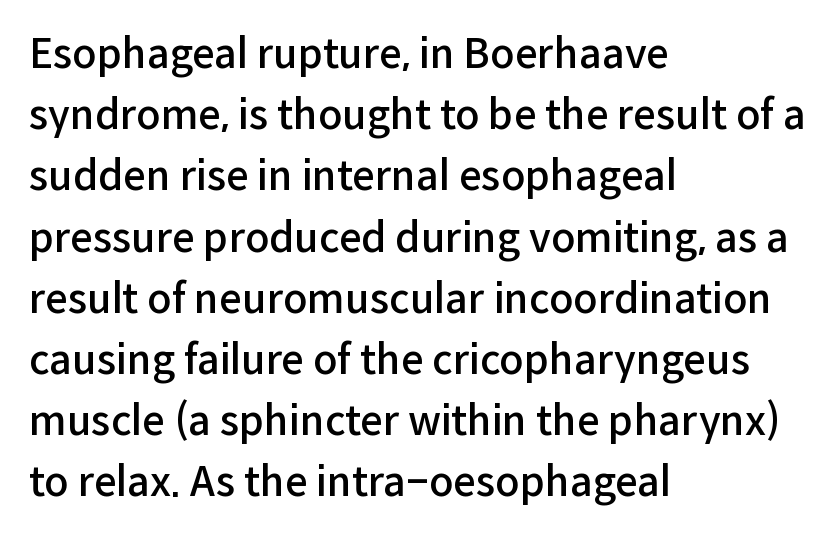
Q: Is the text bold? A: Semi-bold.
Q: Is the text italic (slanted)? A: No, it is upright.
Q: Is the typeface a serif or a sans-serif typeface? A: Sans-serif.
Q: Is the text underlined? A: No.
Q: How is the paragraph aligned? A: Left-aligned.
Q: Is the spacing between letters normal or unusually wide? A: Normal.
Q: Is the spacing between lines tight, normal or loose? A: Normal.
Q: Width (condensed, normal, or wide)? A: Normal.
Q: Stroke contrast? A: Low.
Q: x-height? A: Medium.
Q: Monospaced? A: No.
